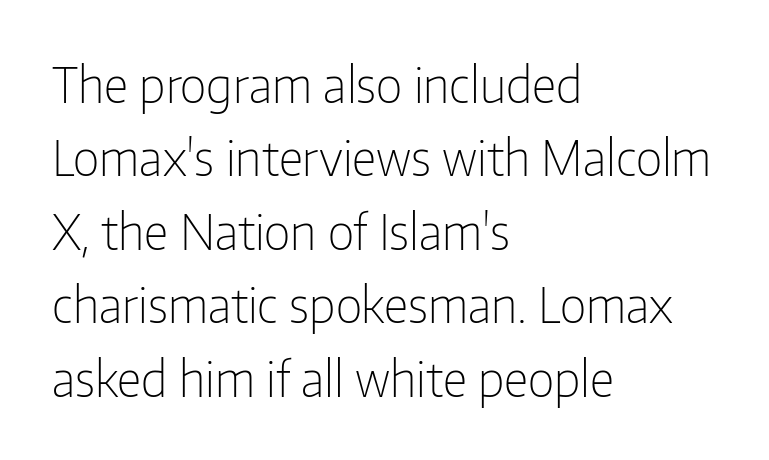
{"serif": "no", "italic": "no", "bold": "no", "weight": "light", "width": "condensed", "stroke_contrast": "low", "x_height": "medium", "monospaced": "no", "underline": "no", "align": "left", "line_spacing": "normal", "line_spacing_ratio": 1.5, "letter_spacing": "normal", "letter_spacing_em": 0.0, "glyph_px": 49}
